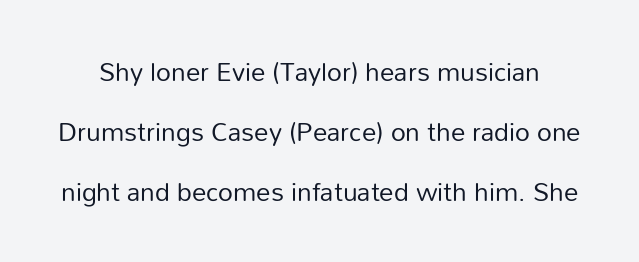
The image shows 26 px text type, upright; set loose line spacing (2.3x), normal letter spacing, not underlined.
